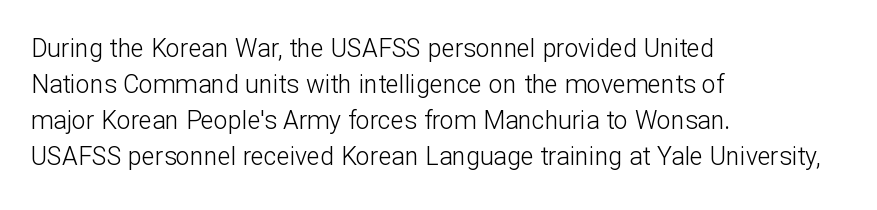
{"italic": "no", "bold": "no", "underline": "no", "align": "left", "line_spacing": "normal", "line_spacing_ratio": 1.44, "letter_spacing": "normal", "letter_spacing_em": 0.0, "glyph_px": 25}
